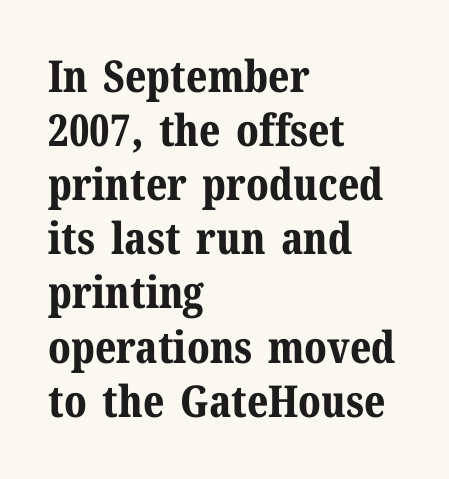
A typesetter would call this proportional, since set widths differ per character. Stroke thickness is high; the sample reads as a true bold. Unlike a clean sans, this face finishes its strokes with serifs. This rendering uses left alignment, leaving the right contour irregular. Words float on clear page, feet unadorned.
